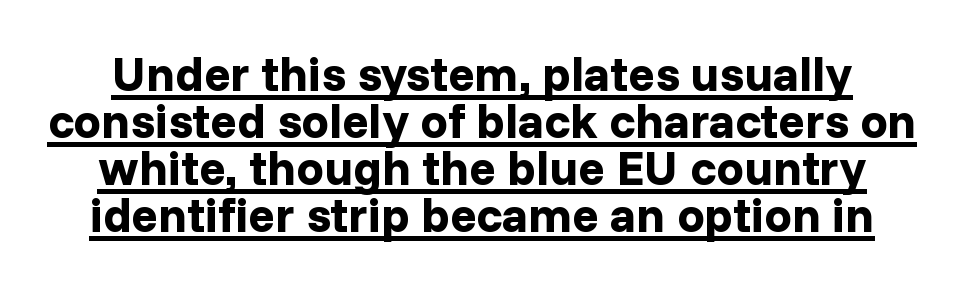
The image shows 49 px bold sans-serif type, upright; set tight line spacing (0.96x), normal letter spacing, underlined; low stroke contrast and a medium x-height.
